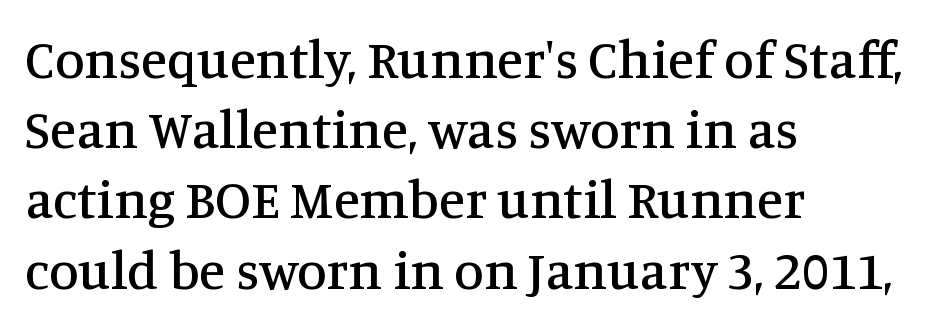
The glyphs in this specimen are seriffed. The face used here is proportionally spaced, like ordinary book or web type. Quick note: underline off. Regarding leading, the lines here are spaced in the standard way. Layout note: lines flush left. Nobody touched the tracking dial on this one.
